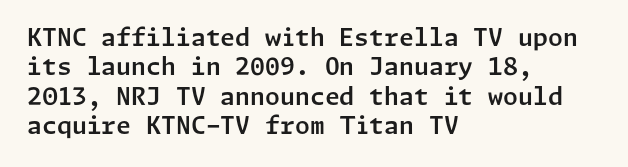
The lettering stays uniformly vertical, giving the passage a roman look. The letterforms sit shoulder to shoulder at normal distance. The setting favours the left margin, as ordinary paragraphs usually do. Decoration check: the copy has no underline.
